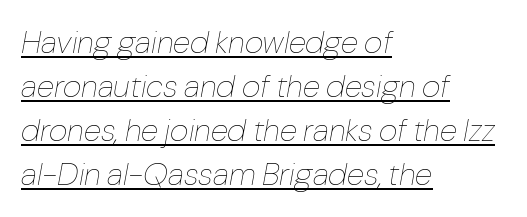
Q: Is the text bold? A: No.
Q: Is the text italic (slanted)? A: Yes, it leans right by about 10 degrees.
Q: Is the text underlined? A: Yes.
Q: How is the paragraph aligned? A: Left-aligned.
Q: Is the spacing between letters normal or unusually wide? A: Normal.
Q: Is the spacing between lines tight, normal or loose? A: Normal.
Q: Width (condensed, normal, or wide)? A: Normal.
Q: Stroke contrast? A: Low.
Q: x-height? A: Medium.
Q: Monospaced? A: No.
